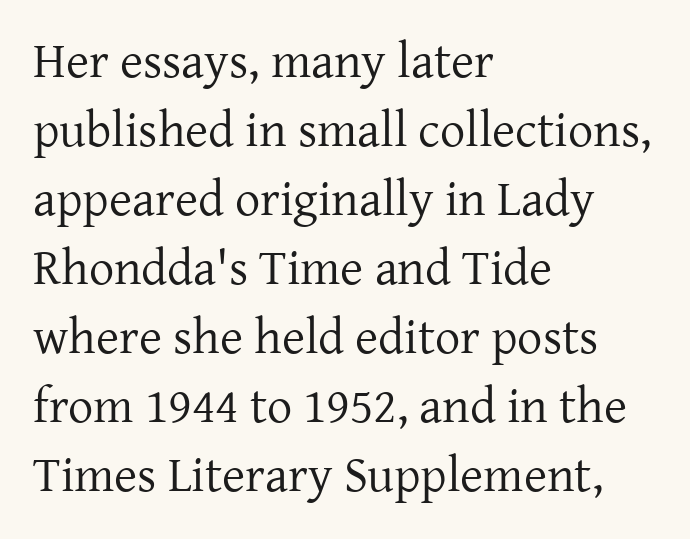
The image shows 50 px regular-weight serif type, upright; set left-aligned, normal line spacing (1.38x), normal letter spacing, not underlined; low stroke contrast and a medium x-height.
